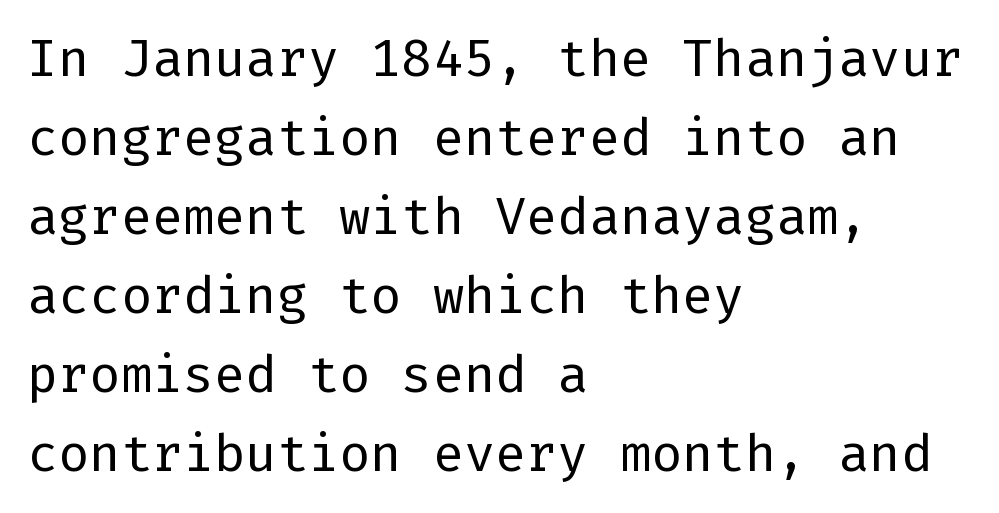
Layout note: lines flush left. The glyphs are unaccompanied by any horizontal stroke below them. The vertical gap from one line to the next is medium. You could call the tracking neutral — neither tight nor loose. I'd call this a sans setting — the letters go barefoot.
